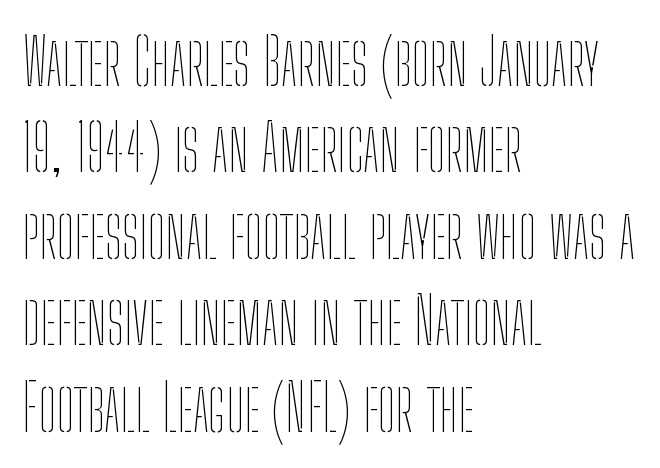
Letters rest on an invisible, unmarked baseline. Looks like regular typesetting: each glyph gets only the width it needs. Short note: letters normally spaced. Quick note: not italic, upright.
